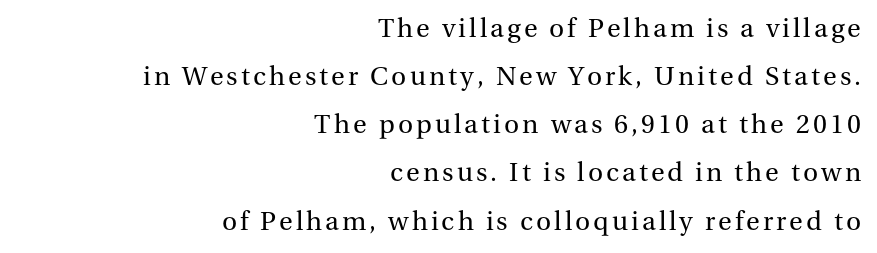
Beneath every word, the page is bare. Which margin do the lines hug? The right one — the left edge is uneven. Is the type heavy? It reads as light-to-regular instead. Every character sits straight up, as roman type does. Serifs: yes, visible at the terminals of the letterforms. A typesetter would call this proportional, since set widths differ per character.
